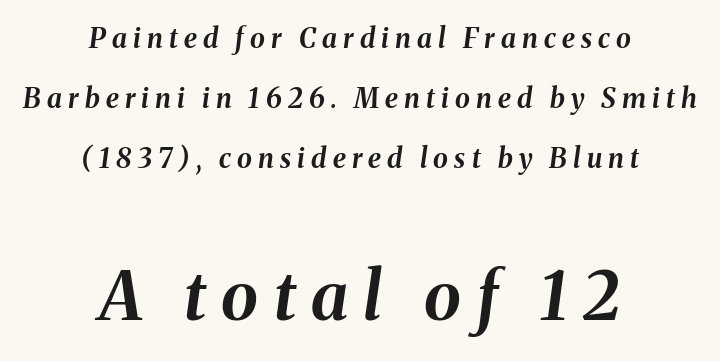
Spacing between characters has been opened up far beyond the box default. Descenders are the only things crossing below the line. Emphasis by weight is at full strength: bold. These lines are rendered in a variable-pitch font. If you drew a line through each stem, it would be angled. The designer dialed line spacing up above the default.
